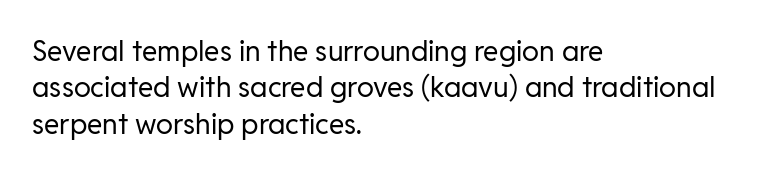
Q: Is the text bold? A: No.
Q: Is the text italic (slanted)? A: No, it is upright.
Q: Is the typeface a serif or a sans-serif typeface? A: Sans-serif.
Q: Is the text underlined? A: No.
Q: How is the paragraph aligned? A: Left-aligned.
Q: Is the spacing between letters normal or unusually wide? A: Normal.
Q: Is the spacing between lines tight, normal or loose? A: Normal.
Q: Width (condensed, normal, or wide)? A: Normal.
Q: Stroke contrast? A: Low.
Q: x-height? A: Medium.
Q: Monospaced? A: No.
